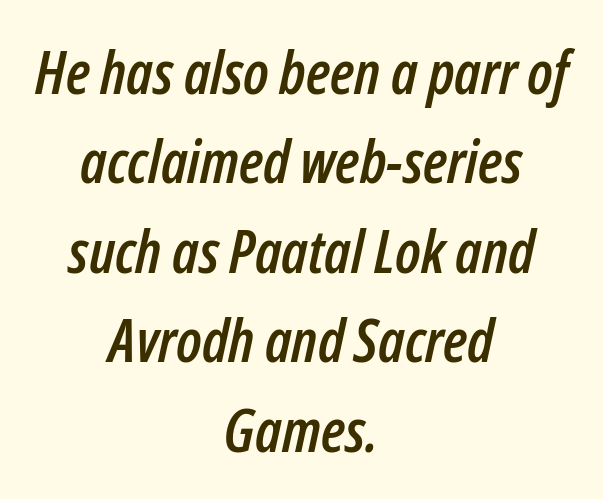
Only glyphs here, with clear space below each row. Think of a printed novel: that variable character pitch is what you see here. Where is the straight margin? There isn't one; the lines are centered. The line texture is even and compact thanks to regular tracking.
